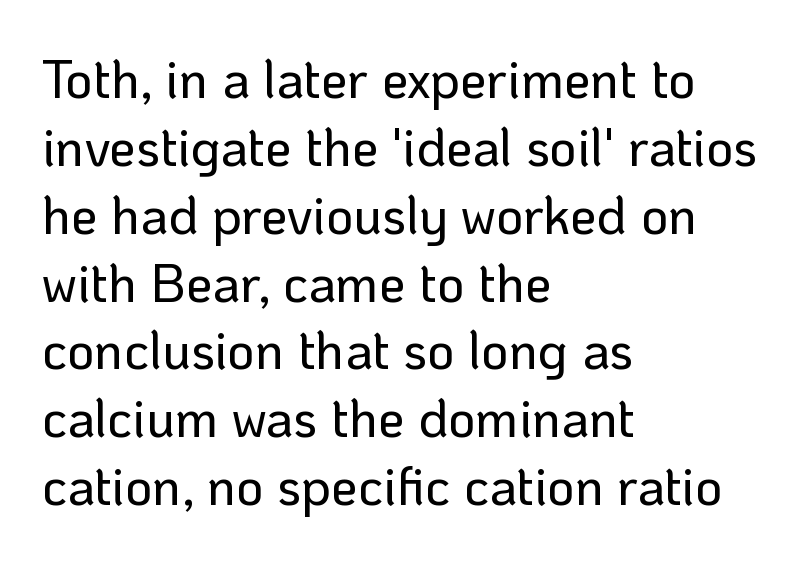
The image shows 53 px sans-serif type, upright; set left-aligned, normal line spacing (1.28x), normal letter spacing, not underlined; low stroke contrast and a medium x-height.
